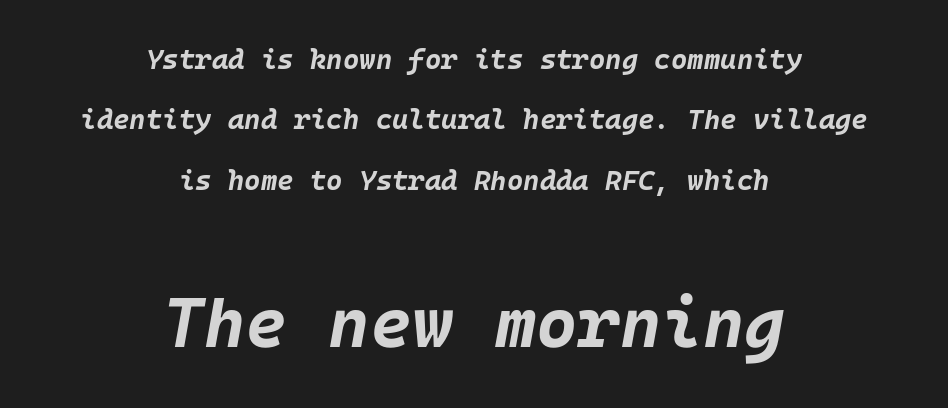
The paragraph shown floats in the horizontal middle. Descenders are the only things crossing below the line. Emphasis by weight is at full strength: bold. No extra tracking has been applied to these lines. The emphasis by scale lands on block number two, below. The face used here has a pronounced slope to its letters.
